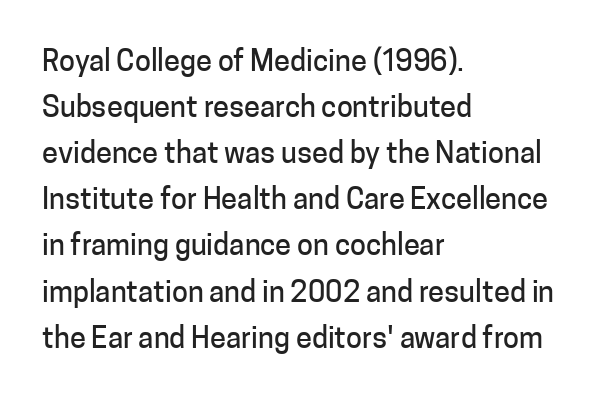
Q: Is the text italic (slanted)? A: No, it is upright.
Q: Is the typeface a serif or a sans-serif typeface? A: Sans-serif.
Q: Is the text underlined? A: No.
Q: How is the paragraph aligned? A: Left-aligned.
Q: Is the spacing between letters normal or unusually wide? A: Normal.
Q: Is the spacing between lines tight, normal or loose? A: Normal.
Q: Width (condensed, normal, or wide)? A: Normal.
Q: Stroke contrast? A: Low.
Q: x-height? A: Medium.
Q: Monospaced? A: No.
